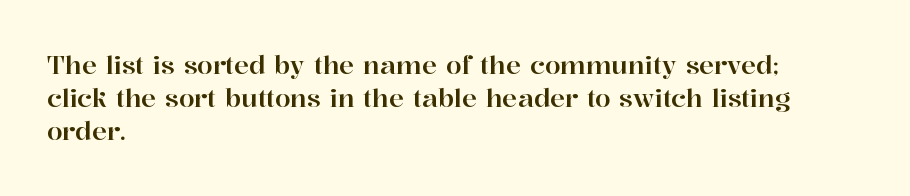
{"italic": "no", "underline": "no", "align": "left", "line_spacing": "normal", "line_spacing_ratio": 1.33, "letter_spacing": "normal", "letter_spacing_em": 0.0, "glyph_px": 25}
